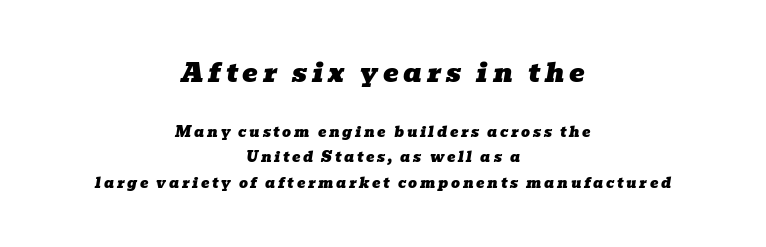
Q: Is the text italic (slanted)? A: Yes, it leans right by about 10 degrees.
Q: Is the text underlined? A: No.
Q: How is the paragraph aligned? A: Centered.
Q: Which block of text is set in a larger size, the first (top) or the second (bottom)? A: The first (top) one.
